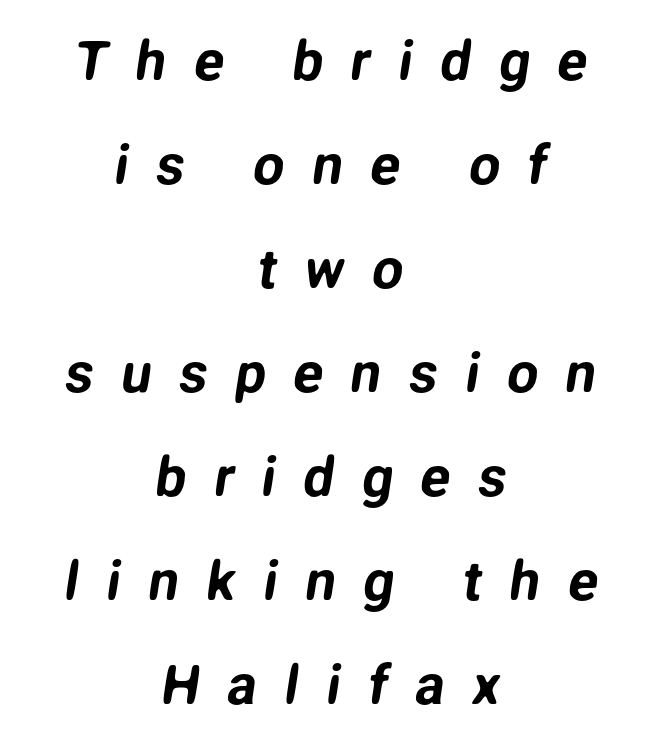
Q: Is the typeface a serif or a sans-serif typeface? A: Sans-serif.
Q: Is the text underlined? A: No.
Q: How is the paragraph aligned? A: Centered.
Q: Is the spacing between letters normal or unusually wide? A: Unusually wide.
Q: Width (condensed, normal, or wide)? A: Normal.
Q: Stroke contrast? A: Low.
Q: x-height? A: Medium.
Q: Monospaced? A: No.
